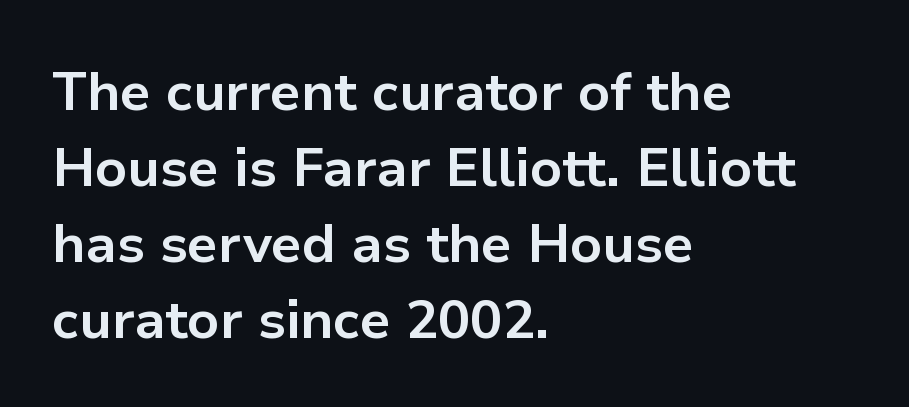
Q: Is the text bold? A: Yes.
Q: Is the text italic (slanted)? A: No, it is upright.
Q: Is the typeface a serif or a sans-serif typeface? A: Sans-serif.
Q: Is the text underlined? A: No.
Q: How is the paragraph aligned? A: Left-aligned.
Q: Is the spacing between letters normal or unusually wide? A: Normal.
Q: Is the spacing between lines tight, normal or loose? A: Normal.
Q: Width (condensed, normal, or wide)? A: Normal.
Q: Stroke contrast? A: Low.
Q: x-height? A: Medium.
Q: Monospaced? A: No.
